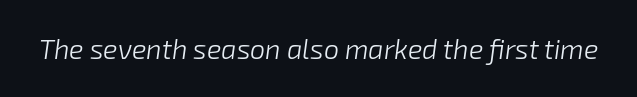
Q: Is the text bold? A: No.
Q: Is the text italic (slanted)? A: Yes, it leans right by about 8 degrees.
Q: Is the text underlined? A: No.
Q: Is the spacing between letters normal or unusually wide? A: Normal.
